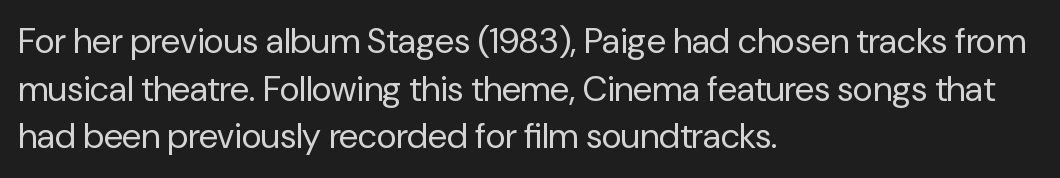
The passage shown is not underscored anywhere. Is the letter spacing exaggerated? No — it looks like the ordinary default. The face used here is proportionally spaced, like ordinary book or web type. Stems and bowls with no extra thickness — not bold.
